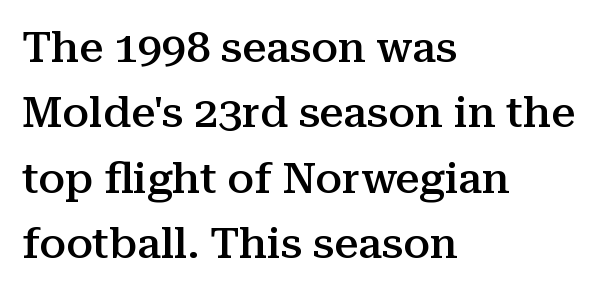
Q: Is the text bold? A: Semi-bold.
Q: Is the text italic (slanted)? A: No, it is upright.
Q: Is the typeface a serif or a sans-serif typeface? A: Serif.
Q: Is the text underlined? A: No.
Q: How is the paragraph aligned? A: Left-aligned.
Q: Is the spacing between letters normal or unusually wide? A: Normal.
Q: Is the spacing between lines tight, normal or loose? A: Normal.
Q: Width (condensed, normal, or wide)? A: Normal.
Q: Stroke contrast? A: Medium.
Q: x-height? A: Medium.
Q: Monospaced? A: No.
